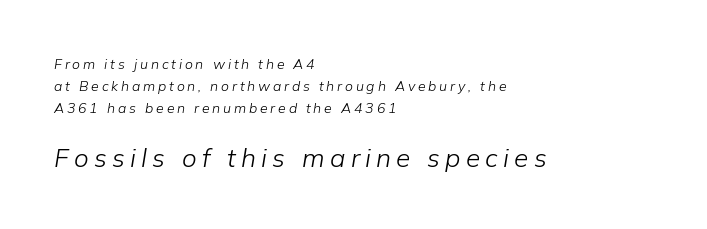
Q: Is the text bold? A: No.
Q: Is the text italic (slanted)? A: Yes, it leans right by about 9 degrees.
Q: Is the text underlined? A: No.
Q: How is the paragraph aligned? A: Left-aligned.
Q: Is the spacing between letters normal or unusually wide? A: Unusually wide.
Q: Is the spacing between lines tight, normal or loose? A: Normal.
Q: Which block of text is set in a larger size, the first (top) or the second (bottom)? A: The second (bottom) one.
